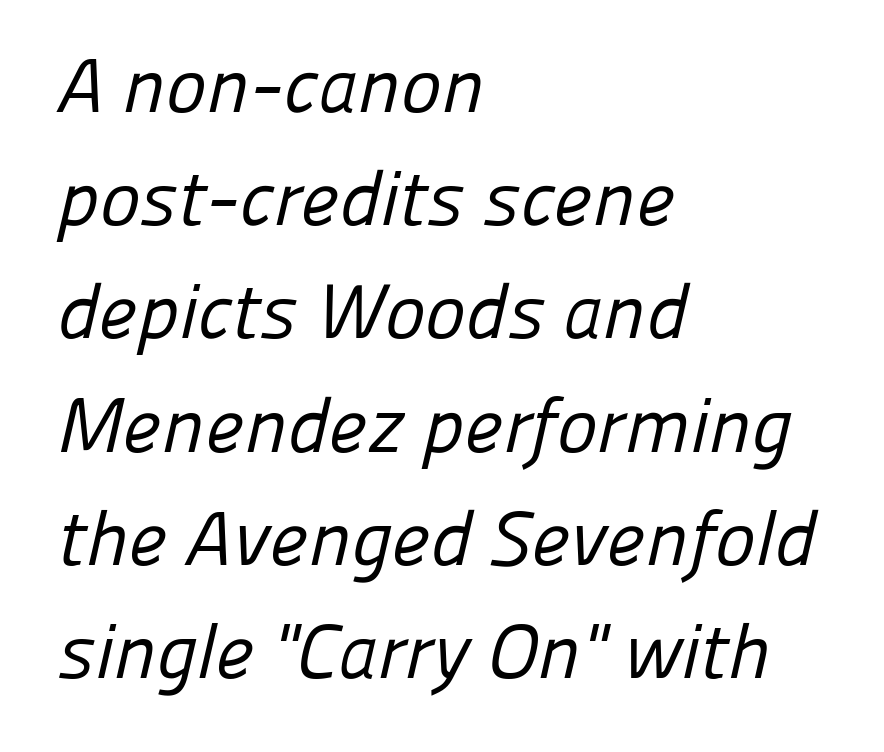
{"serif": "no", "bold": "no", "weight": "regular", "width": "normal", "stroke_contrast": "low", "x_height": "medium", "monospaced": "no", "underline": "no", "align": "left", "line_spacing": "normal", "line_spacing_ratio": 1.47, "letter_spacing": "normal", "letter_spacing_em": 0.0, "glyph_px": 77}
